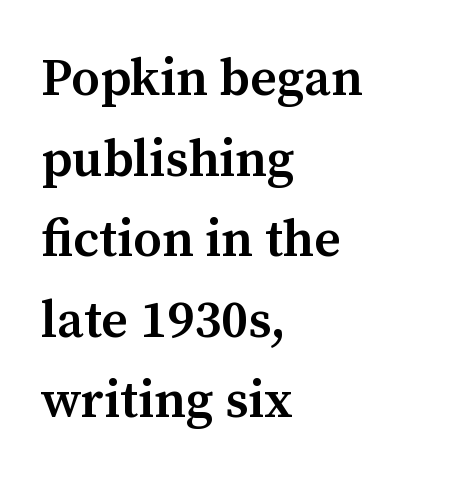
The image shows 52 px semibold serif type, upright; set left-aligned, normal line spacing (1.55x), normal letter spacing, not underlined; medium stroke contrast and a medium x-height.
